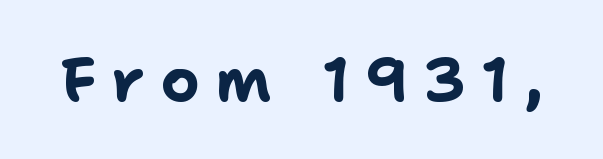
{"serif": "no", "italic": "no", "bold": "yes", "weight": "bold", "width": "normal", "stroke_contrast": "low", "x_height": "medium", "monospaced": "no", "underline": "no", "letter_spacing": "wide", "letter_spacing_em": 0.25, "glyph_px": 61}
